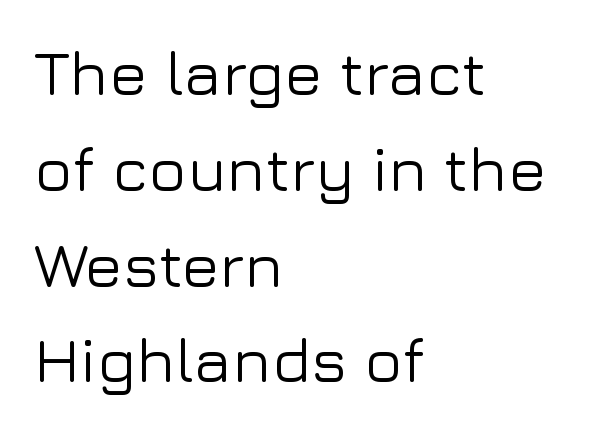
Q: Is the text italic (slanted)? A: No, it is upright.
Q: Is the typeface a serif or a sans-serif typeface? A: Sans-serif.
Q: Is the text underlined? A: No.
Q: How is the paragraph aligned? A: Left-aligned.
Q: Is the spacing between letters normal or unusually wide? A: Normal.
Q: Is the spacing between lines tight, normal or loose? A: Normal.
Q: Width (condensed, normal, or wide)? A: Normal.
Q: Stroke contrast? A: Low.
Q: x-height? A: Medium.
Q: Monospaced? A: No.
